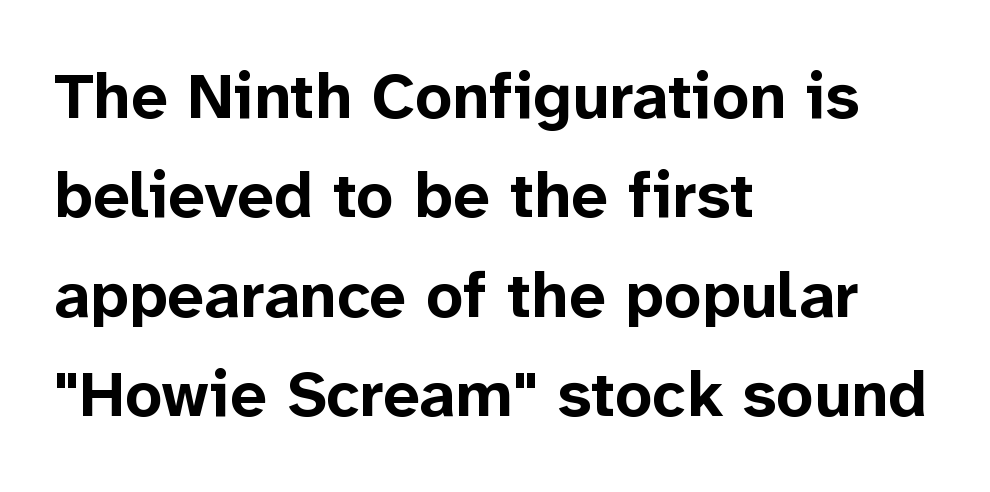
The letters stand straight up with perfectly vertical stems. The characters display no serif detailing; their extremities are plain. If you drew a ruler down the left edge, every line would touch it. Each glyph is drawn with heavy, bold strokes.
